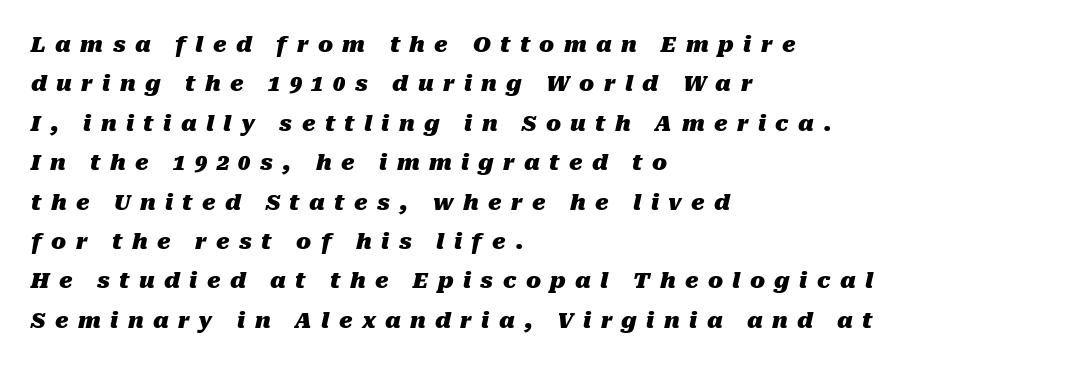
{"italic": "yes", "lean": "right", "slant_degrees": 10, "bold": "yes", "underline": "no", "align": "left", "line_spacing_ratio": 1.79, "letter_spacing": "wide", "letter_spacing_em": 0.43, "glyph_px": 22}
